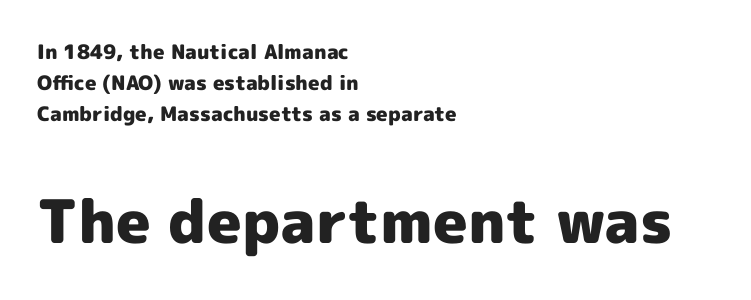
Q: Is the text bold? A: Yes.
Q: Is the text italic (slanted)? A: No, it is upright.
Q: Is the typeface a serif or a sans-serif typeface? A: Sans-serif.
Q: Is the text underlined? A: No.
Q: How is the paragraph aligned? A: Left-aligned.
Q: Is the spacing between letters normal or unusually wide? A: Normal.
Q: Is the spacing between lines tight, normal or loose? A: Normal.
Q: Which block of text is set in a larger size, the first (top) or the second (bottom)? A: The second (bottom) one.
Q: Width (condensed, normal, or wide)? A: Normal.
Q: x-height? A: Medium.
Q: Monospaced? A: No.
